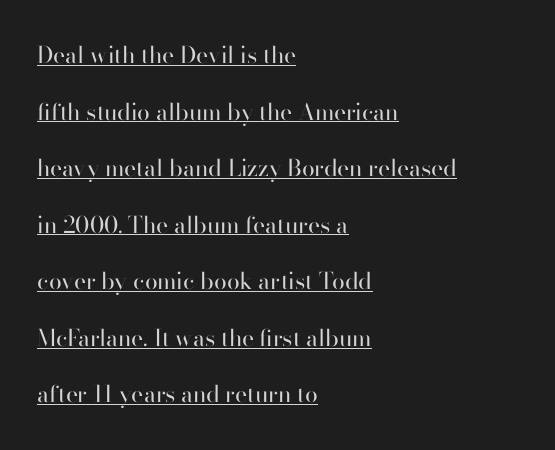
The image shows 23 px text type, upright; set left-aligned, loose line spacing (2.46x), normal letter spacing, underlined.
